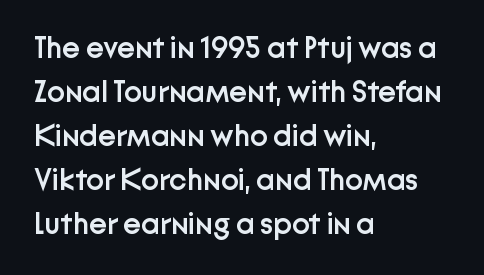
{"serif": "no", "italic": "no", "bold": "semi", "weight": "semibold", "width": "normal", "stroke_contrast": "low", "x_height": "medium", "monospaced": "no", "underline": "no", "align": "left", "line_spacing": "normal", "line_spacing_ratio": 1.47, "letter_spacing": "normal", "letter_spacing_em": 0.0, "glyph_px": 30}
